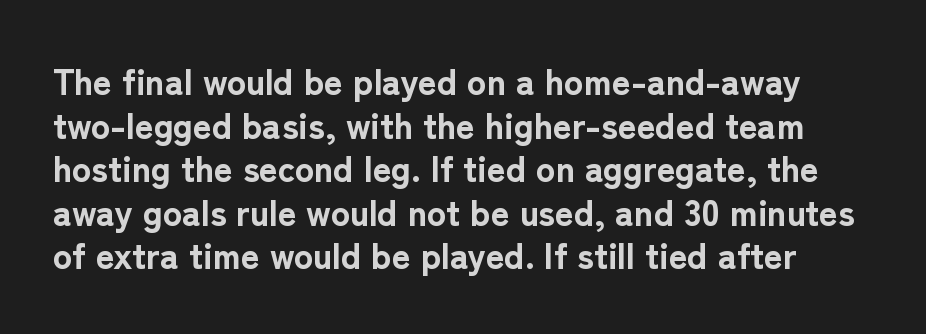
The image shows 36 px bold sans-serif type, upright; set line spacing 1.21x, normal letter spacing, not underlined; low stroke contrast and a medium x-height.
